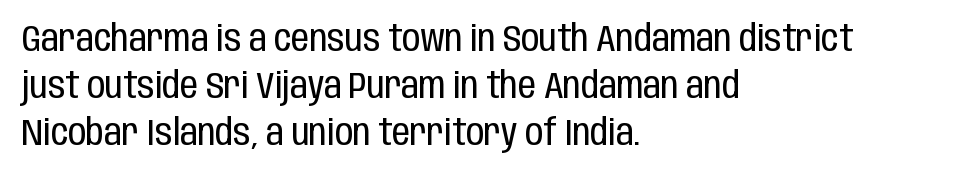
{"serif": "no", "italic": "no", "bold": "no", "weight": "regular", "width": "condensed", "stroke_contrast": "low", "x_height": "large", "monospaced": "no", "underline": "no", "align": "left", "line_spacing": "normal", "line_spacing_ratio": 1.3, "letter_spacing": "normal", "letter_spacing_em": 0.0, "glyph_px": 36}
